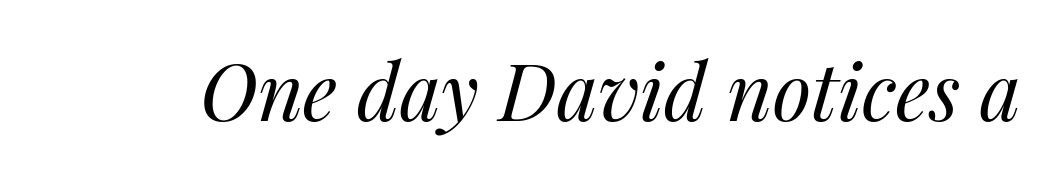
A typesetter would call this proportional, since set widths differ per character. These lines keep a tight, regular rhythm from letter to letter. The lettering tilts uniformly, giving the passage an italic look. Counters stay open thanks to moderate or lighter strokes. Descenders are the only things crossing below the line.
